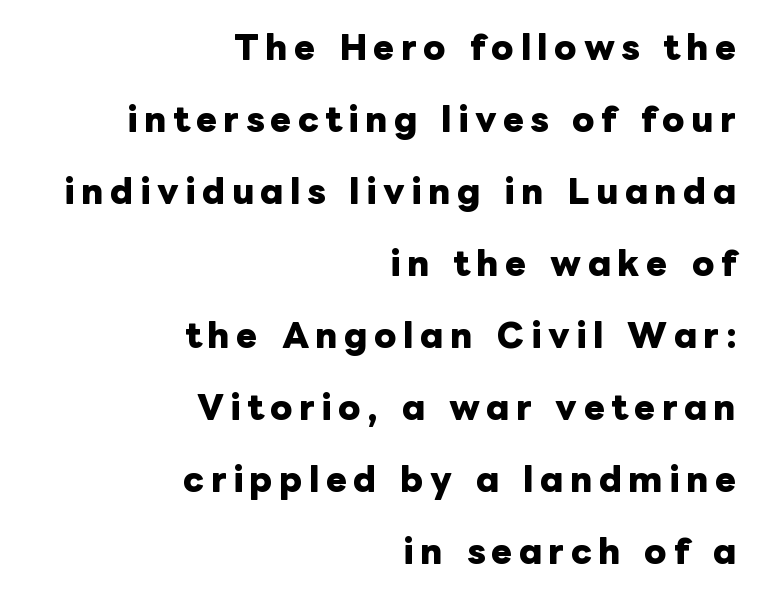
{"italic": "no", "bold": "yes", "weight": "heavy", "width": "normal", "stroke_contrast": "low", "x_height": "medium", "monospaced": "no", "underline": "no", "align": "right", "line_spacing": "loose", "line_spacing_ratio": 2.25, "letter_spacing": "wide", "letter_spacing_em": 0.2, "glyph_px": 32}
